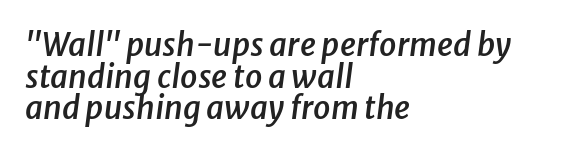
This sample is left-justified, so line endings fall wherever the words run out. Interline gaps are noticeably narrow in this sample. In terms of posture, this sample is oblique. Each row of text sits above clean, open space. Between one letter and the next there's only the usual sliver of space. Each letter keeps its own natural width here, so spacing adapts to shape.
